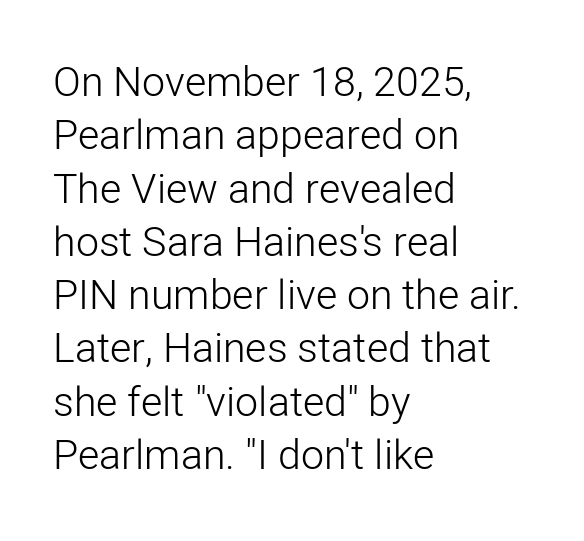
Q: Is the text bold? A: No.
Q: Is the text italic (slanted)? A: No, it is upright.
Q: Is the typeface a serif or a sans-serif typeface? A: Sans-serif.
Q: Is the text underlined? A: No.
Q: How is the paragraph aligned? A: Left-aligned.
Q: Is the spacing between letters normal or unusually wide? A: Normal.
Q: Is the spacing between lines tight, normal or loose? A: Normal.
Q: Width (condensed, normal, or wide)? A: Normal.
Q: Stroke contrast? A: Low.
Q: x-height? A: Medium.
Q: Monospaced? A: No.
